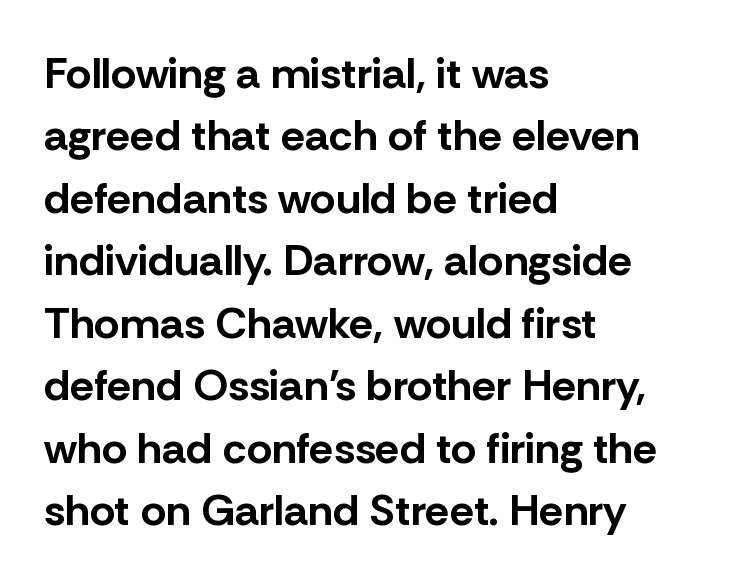
A typesetter would call this zero additional tracking. This sample has the flowing, uneven cadence of proportional lettering. The space directly below the letters is spotless. Is the type bold? Yes — the strokes are clearly thick and heavy.
